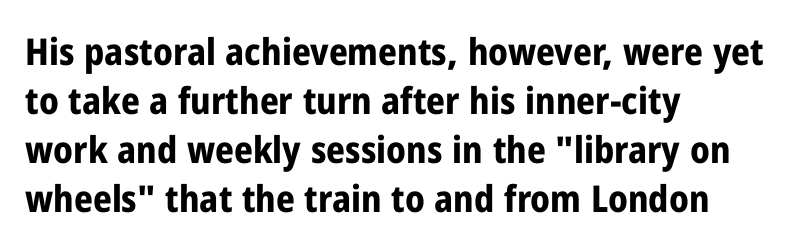
The ragged edge is on the right, which tells us the setting is flush left. In terms of posture, this sample is upright. This block has exactly the height ordinary leading produces. This sample has the flowing, uneven cadence of proportional lettering.
